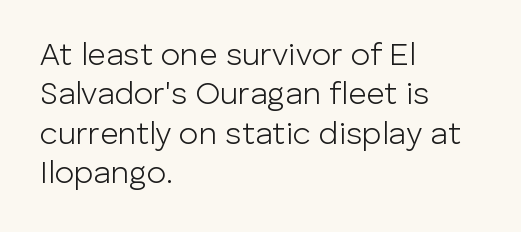
This is sans-serif lettering, the kind often seen on screens and signage. A typesetter would call this proportional, since set widths differ per character. If you drew a ruler down the left edge, every line would touch it. Unmarked baselines from the first word to the last.
